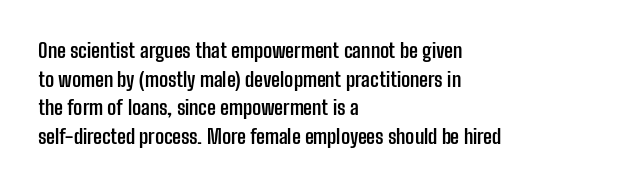
{"italic": "no", "bold": "yes", "underline": "no", "align": "left", "line_spacing": "normal", "line_spacing_ratio": 1.43, "letter_spacing": "normal", "letter_spacing_em": 0.0, "glyph_px": 20}
